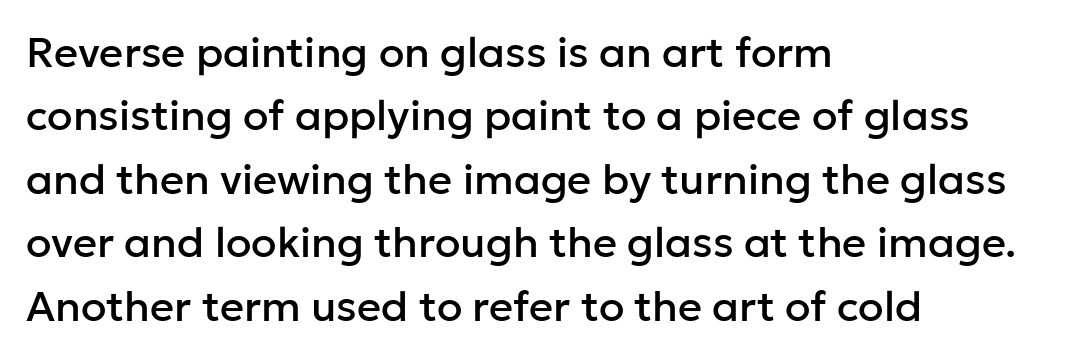
The image shows 42 px sans-serif type, upright; set left-aligned, normal line spacing (1.51x), normal letter spacing, not underlined; low stroke contrast and a medium x-height.
